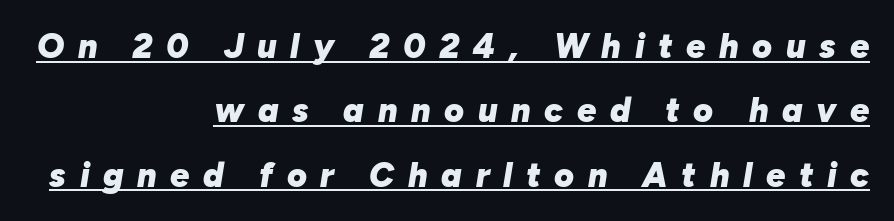
Q: Is the text bold? A: Yes.
Q: Is the text italic (slanted)? A: Yes, it leans right by about 10 degrees.
Q: Is the text underlined? A: Yes.
Q: How is the paragraph aligned? A: Right-aligned.
Q: Is the spacing between letters normal or unusually wide? A: Unusually wide.
Q: Width (condensed, normal, or wide)? A: Normal.
Q: Stroke contrast? A: Low.
Q: x-height? A: Medium.
Q: Monospaced? A: No.
